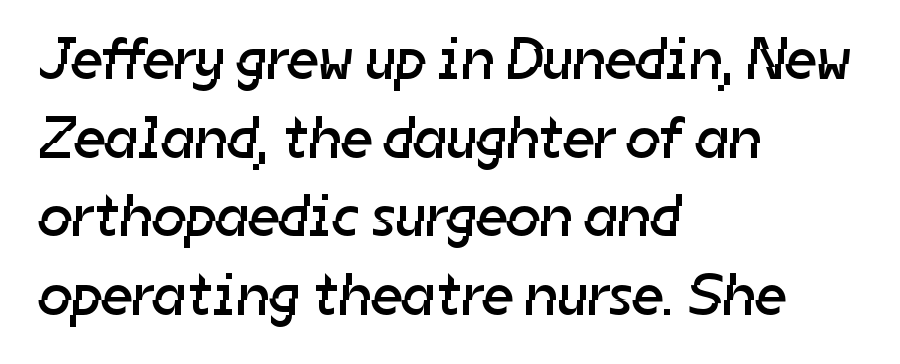
The image shows 60 px regular-weight sans-serif type; set left-aligned, normal line spacing (1.31x), normal letter spacing, not underlined; low stroke contrast and a medium x-height.
